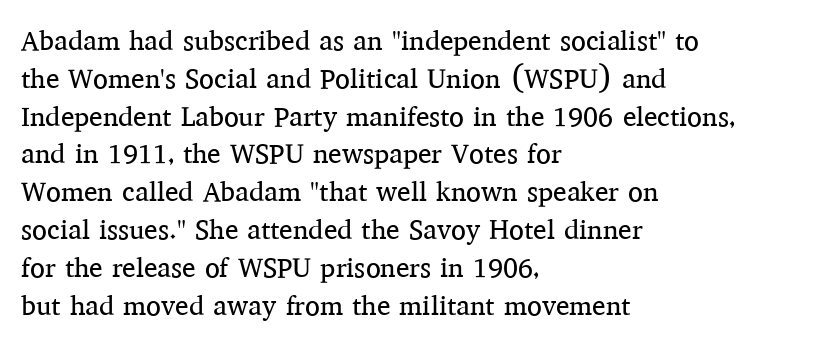
{"italic": "no", "bold": "no", "underline": "no", "align": "left", "line_spacing": "normal", "line_spacing_ratio": 1.4, "letter_spacing": "normal", "letter_spacing_em": 0.0, "glyph_px": 27}
